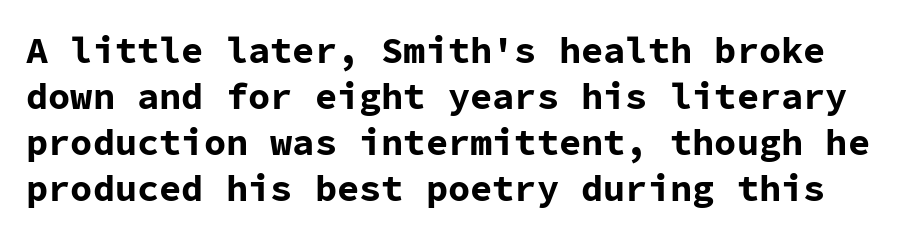
Q: Is the text bold? A: Yes.
Q: Is the text italic (slanted)? A: No, it is upright.
Q: Is the typeface a serif or a sans-serif typeface? A: Sans-serif.
Q: Is the text underlined? A: No.
Q: Is the spacing between letters normal or unusually wide? A: Normal.
Q: Width (condensed, normal, or wide)? A: Normal.
Q: Stroke contrast? A: Low.
Q: x-height? A: Medium.
Q: Monospaced? A: Yes.
